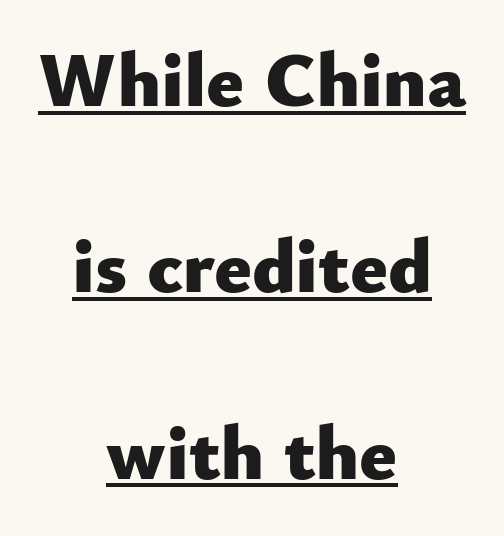
The image shows 78 px heavy sans-serif type, upright; set centered, loose line spacing (2.39x), normal letter spacing, underlined; low stroke contrast and a small x-height.
